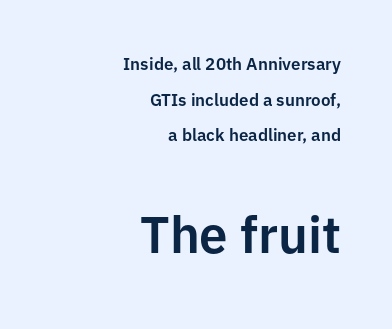
The image shows 51 px sans-serif type, upright; set right-aligned, loose line spacing (2.09x), normal letter spacing, not underlined; the second (bottom) block is 3.0x larger; low stroke contrast and a medium x-height.
